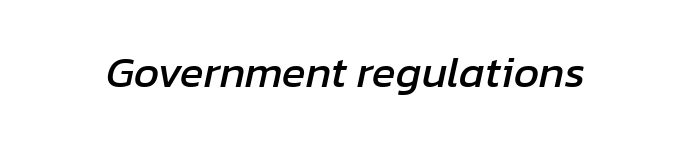
{"italic": "yes", "lean": "right", "slant_degrees": 12, "width": "normal", "stroke_contrast": "low", "x_height": "medium", "monospaced": "no", "underline": "no", "letter_spacing": "normal", "letter_spacing_em": 0.0, "glyph_px": 44}
